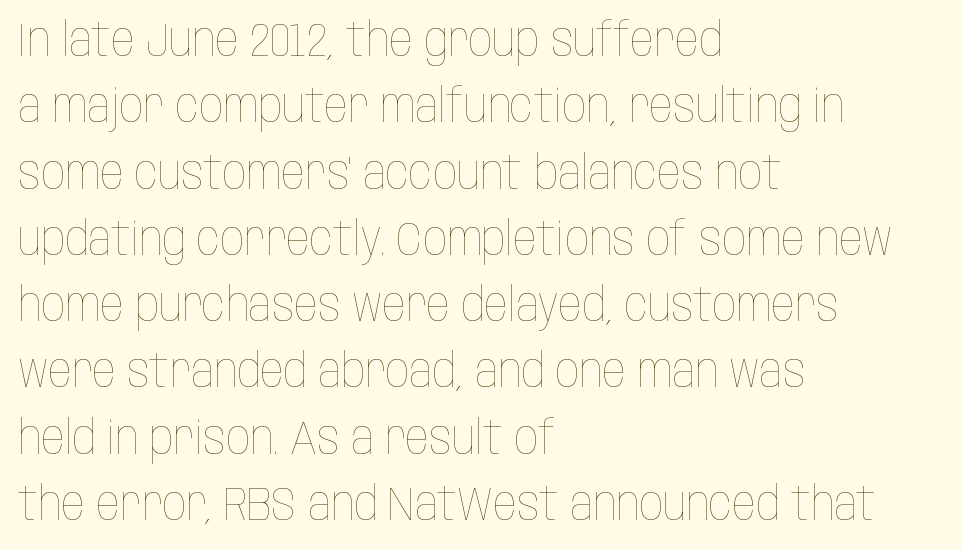
{"italic": "no", "bold": "no", "weight": "thin", "width": "condensed", "stroke_contrast": "low", "x_height": "large", "monospaced": "no", "underline": "no", "align": "left", "line_spacing": "normal", "line_spacing_ratio": 1.41, "letter_spacing": "normal", "letter_spacing_em": 0.0, "glyph_px": 47}
